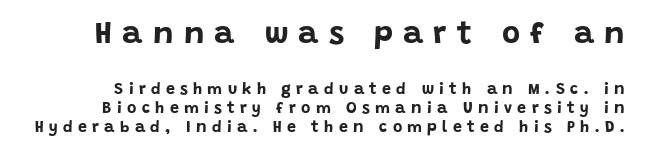
Compare the two chunks: the upper has the greater cap height. Examine the stroke ends and you'll find no serifs. Tracking here is generous; glyphs stand well apart from one another. The passage shown is typed in a proportional face where columns would drift. The specimen omits any rule beneath the text block's lines. The typography opts for an upright posture over an oblique one.
